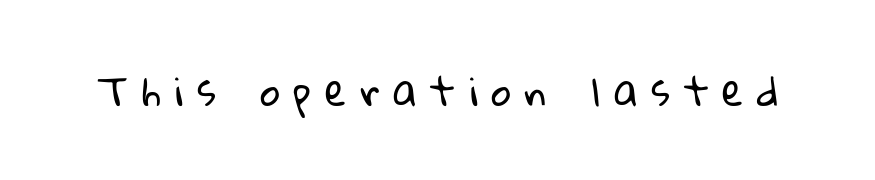
{"serif": "no", "bold": "no", "weight": "regular", "width": "normal", "stroke_contrast": "low", "x_height": "medium", "monospaced": "no", "underline": "no", "letter_spacing": "wide", "letter_spacing_em": 0.35, "glyph_px": 39}
